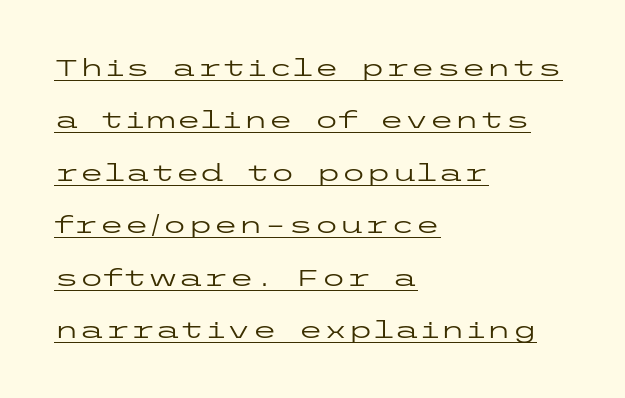
The image shows 23 px text type, upright; set left-aligned, loose line spacing (2.28x), normal letter spacing, underlined.
